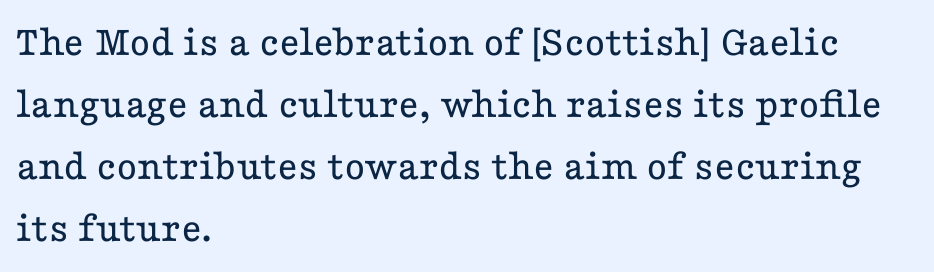
Q: Is the text bold? A: No.
Q: Is the text italic (slanted)? A: No, it is upright.
Q: Is the typeface a serif or a sans-serif typeface? A: Serif.
Q: Is the text underlined? A: No.
Q: How is the paragraph aligned? A: Left-aligned.
Q: Is the spacing between letters normal or unusually wide? A: Normal.
Q: Is the spacing between lines tight, normal or loose? A: Normal.
Q: Width (condensed, normal, or wide)? A: Wide.
Q: Stroke contrast? A: Low.
Q: x-height? A: Medium.
Q: Monospaced? A: No.
